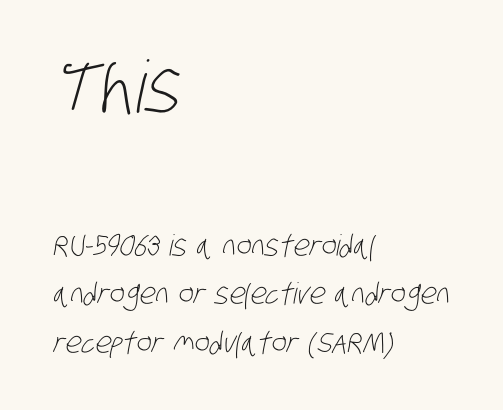
Q: Is the text bold? A: No.
Q: Is the typeface a serif or a sans-serif typeface? A: Sans-serif.
Q: Is the text underlined? A: No.
Q: How is the paragraph aligned? A: Left-aligned.
Q: Is the spacing between letters normal or unusually wide? A: Normal.
Q: Is the spacing between lines tight, normal or loose? A: Normal.
Q: Which block of text is set in a larger size, the first (top) or the second (bottom)? A: The first (top) one.
Q: Width (condensed, normal, or wide)? A: Condensed.
Q: Stroke contrast? A: Low.
Q: x-height? A: Large.
Q: Monospaced? A: No.
